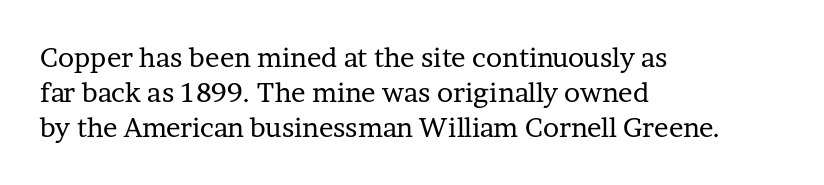
Style check: upright. Plain, unruled lines of type. The paragraph has a hard left edge and a soft right edge. This rendering leaves character spacing at its baseline value. A typesetter would call this leading conventional body-copy spacing. These glyphs show unthickened strokes, regular width or finer.
